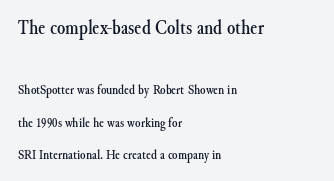
Q: Is the text italic (slanted)? A: No, it is upright.
Q: Is the text underlined? A: No.
Q: How is the paragraph aligned? A: Left-aligned.
Q: Is the spacing between letters normal or unusually wide? A: Normal.
Q: Is the spacing between lines tight, normal or loose? A: Loose.
Q: Which block of text is set in a larger size, the first (top) or the second (bottom)? A: The first (top) one.
